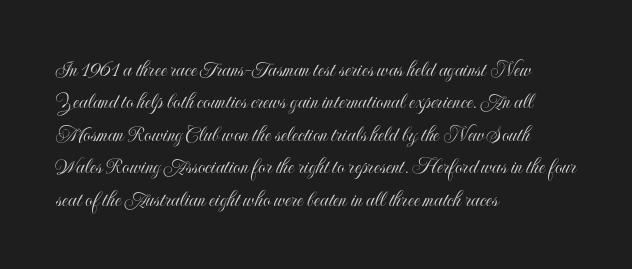
Rule under the text: the space is simply empty. Glyph-to-glyph distance matches everyday printed text. This block has exactly the height ordinary leading produces. Teacher's note: observe the even left margin — that is flush-left alignment.
